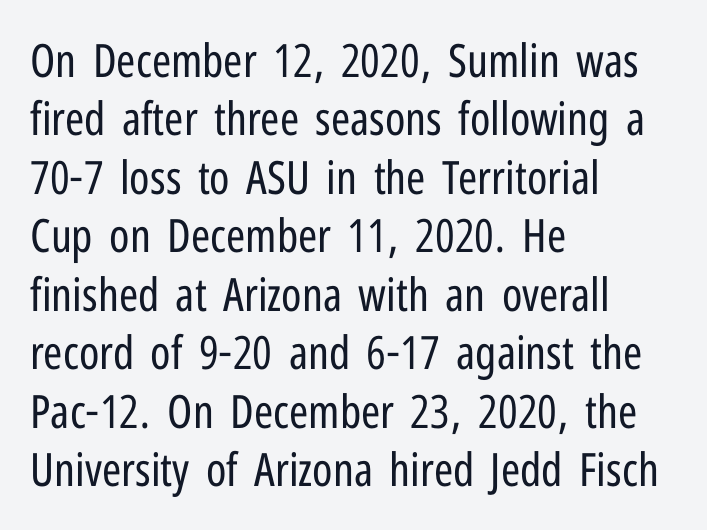
{"serif": "no", "italic": "no", "bold": "no", "weight": "regular", "width": "condensed", "stroke_contrast": "low", "x_height": "medium", "monospaced": "no", "underline": "no", "align": "left", "line_spacing": "normal", "line_spacing_ratio": 1.27, "letter_spacing": "normal", "letter_spacing_em": 0.0, "glyph_px": 46}
